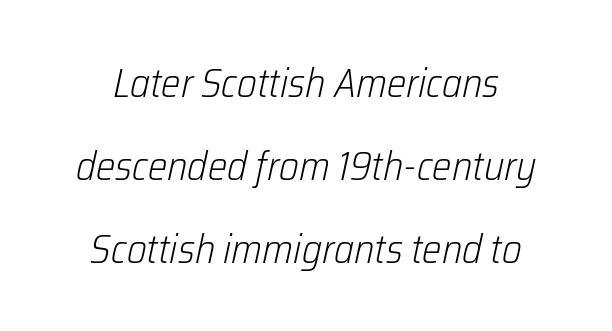
The passage shown stacks its lines with a broad gap. Descenders hang freely into open space. These lines stack symmetrically, like a column narrowing and widening about its center. When letters slant like this, we call the style italic.
